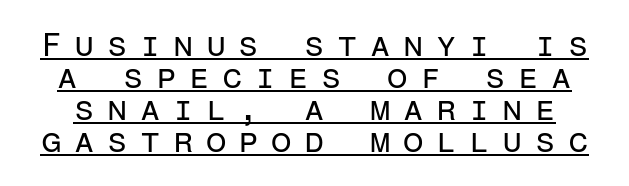
The image shows 33 px regular-weight sans-serif type, upright, monospaced; set tight line spacing (0.97x), unusually wide letter spacing (+0.38 em), underlined; low stroke contrast and a medium x-height.
